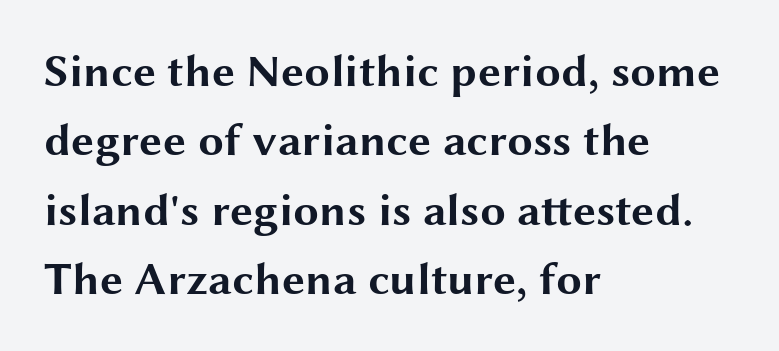
It's the straight-up-and-down kind of type. This rendering leaves character spacing at its baseline value. The rendering shows plain stroke endings on the letterforms — a sans-serif design. A full-strength bold gives these letters their thick strokes.
